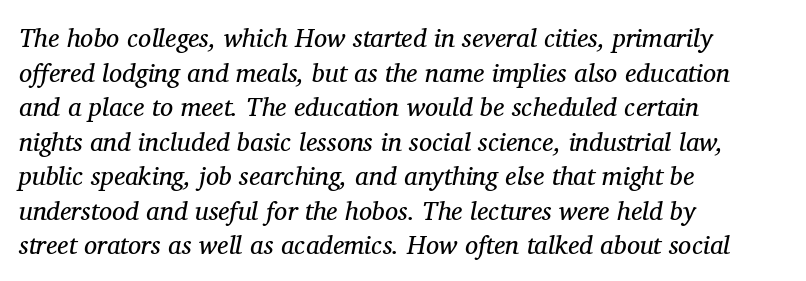
{"italic": "yes", "lean": "right", "slant_degrees": 11, "bold": "no", "underline": "no", "align": "left", "line_spacing": "normal", "line_spacing_ratio": 1.33, "letter_spacing": "normal", "letter_spacing_em": 0.0, "glyph_px": 26}
